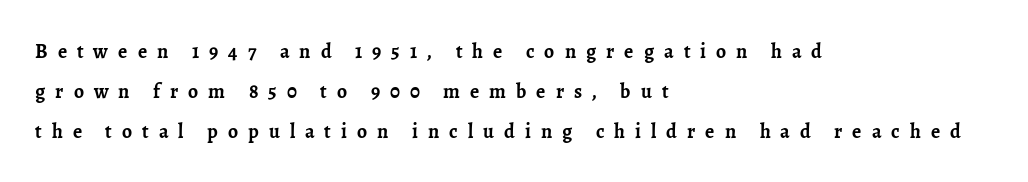
{"italic": "no", "bold": "yes", "underline": "no", "align": "left", "line_spacing": "loose", "line_spacing_ratio": 2.0, "letter_spacing": "wide", "letter_spacing_em": 0.5, "glyph_px": 20}
